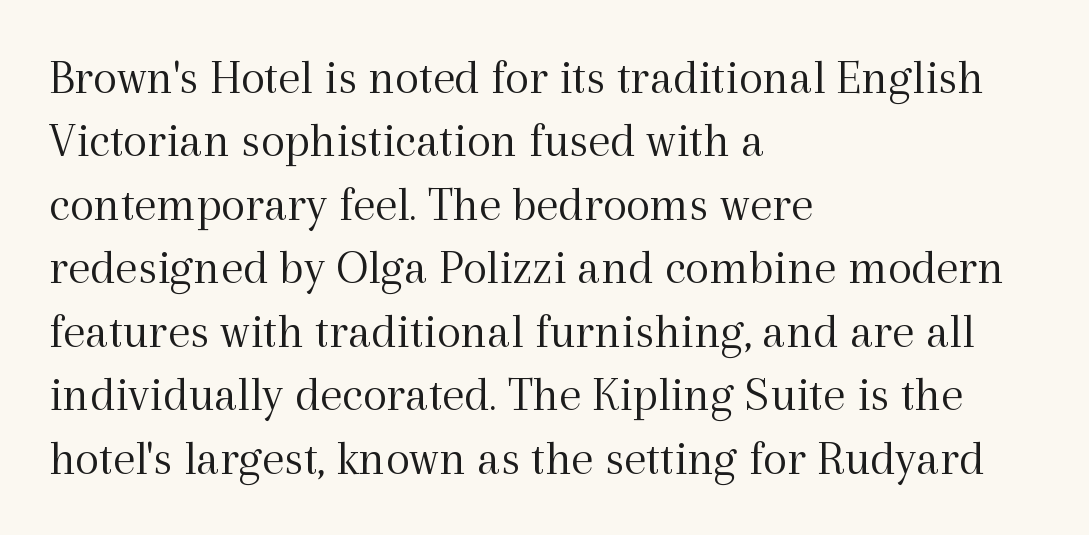
{"serif": "yes", "italic": "no", "bold": "no", "weight": "light", "width": "normal", "x_height": "medium", "monospaced": "no", "underline": "no", "align": "left", "line_spacing": "normal", "line_spacing_ratio": 1.27, "letter_spacing": "normal", "letter_spacing_em": 0.0, "glyph_px": 50}
